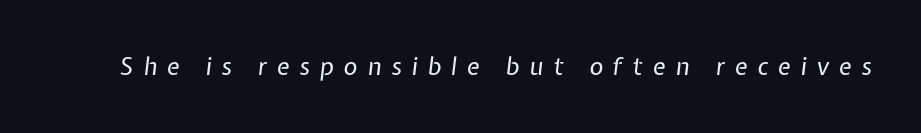
Designer's note — italics engaged. Counters stay open thanks to moderate or lighter strokes. The space beneath each line is pristine and unruled. Loose tracking; the words dissolve into strings of separated letters.
